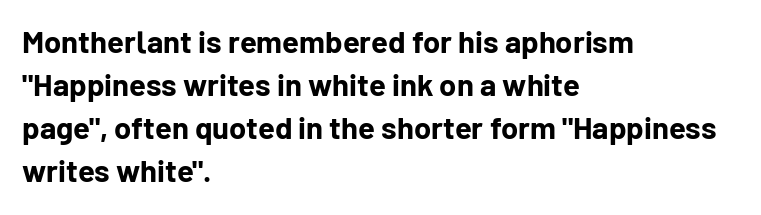
Q: Is the text bold? A: Yes.
Q: Is the text italic (slanted)? A: No, it is upright.
Q: Is the typeface a serif or a sans-serif typeface? A: Sans-serif.
Q: Is the text underlined? A: No.
Q: How is the paragraph aligned? A: Left-aligned.
Q: Is the spacing between letters normal or unusually wide? A: Normal.
Q: Is the spacing between lines tight, normal or loose? A: Normal.
Q: Width (condensed, normal, or wide)? A: Normal.
Q: Stroke contrast? A: Low.
Q: x-height? A: Medium.
Q: Monospaced? A: No.
